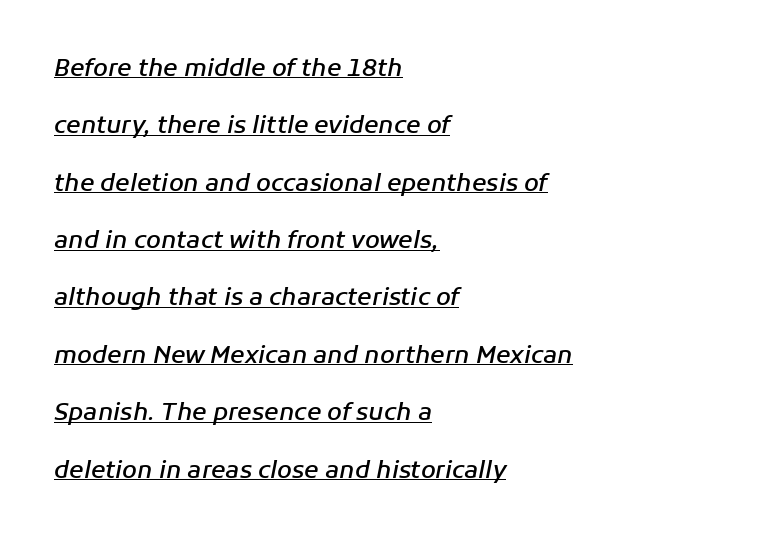
Each new line begins a long way beneath the previous one. The glyphs have the mass of a demibold cut, below bold. Standard letterfit; no display-style spreading of the glyphs. When letters slant like this, we call the style italic. Left-aligned paragraph, ragged on the right.
